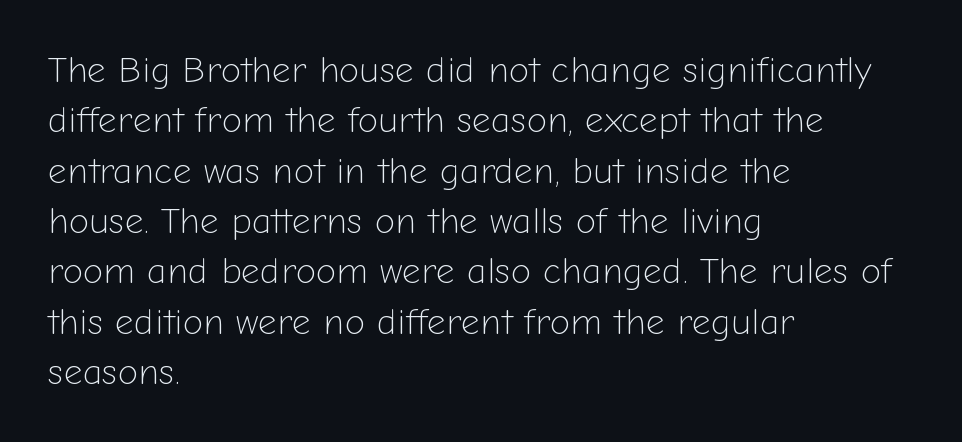
The image shows 37 px light sans-serif type, upright; set left-aligned, normal line spacing (1.36x), normal letter spacing, not underlined; low stroke contrast and a medium x-height.
